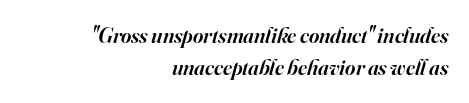
Q: Is the text bold? A: Semi-bold.
Q: Is the text italic (slanted)? A: Yes, it leans right by about 16 degrees.
Q: Is the text underlined? A: No.
Q: How is the paragraph aligned? A: Right-aligned.
Q: Is the spacing between letters normal or unusually wide? A: Normal.
Q: Is the spacing between lines tight, normal or loose? A: Normal.
